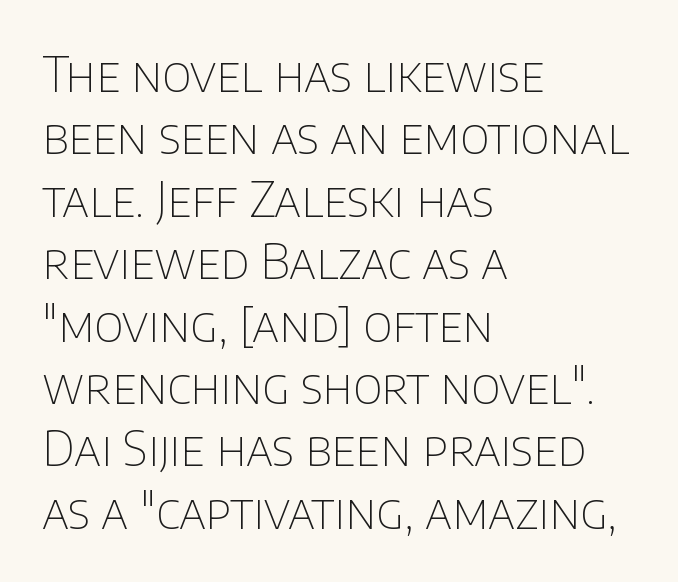
Q: Is the text bold? A: No.
Q: Is the text italic (slanted)? A: No, it is upright.
Q: Is the typeface a serif or a sans-serif typeface? A: Sans-serif.
Q: Is the text underlined? A: No.
Q: How is the paragraph aligned? A: Left-aligned.
Q: Is the spacing between letters normal or unusually wide? A: Normal.
Q: Is the spacing between lines tight, normal or loose? A: Normal.
Q: Width (condensed, normal, or wide)? A: Normal.
Q: Stroke contrast? A: Low.
Q: x-height? A: Large.
Q: Monospaced? A: No.
